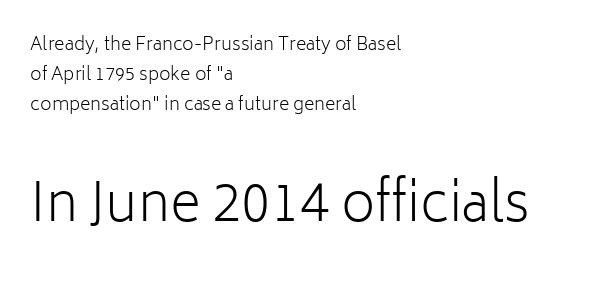
{"serif": "no", "italic": "no", "bold": "no", "weight": "light", "width": "normal", "stroke_contrast": "low", "x_height": "medium", "monospaced": "no", "underline": "no", "align": "left", "line_spacing": "normal", "line_spacing_ratio": 1.66, "letter_spacing": "normal", "letter_spacing_em": 0.0, "larger_block": "second", "size_ratio": 2.94, "glyph_px": 53}
